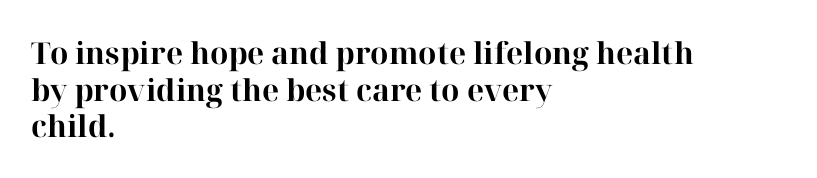
The image shows 30 px bold serif type, upright; set left-aligned, line spacing 1.22x, normal letter spacing, not underlined; high stroke contrast and a medium x-height.
